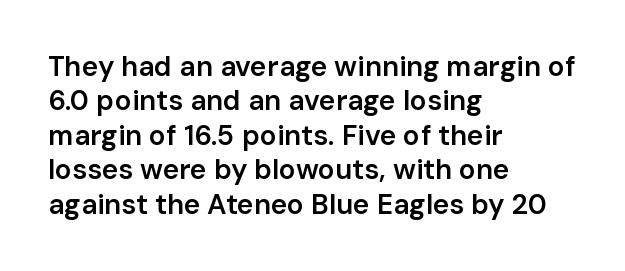
Descender tails drop into unmarked territory. The letters advance in unequal steps, a hallmark of proportional type. The passage is arranged the way most books set body copy — flush left. Are there feet on the stems? There aren't — it's a sans. Here the glyphs are tracked normally, forming tight word shapes. The lettering holds an erect, upright posture throughout.
